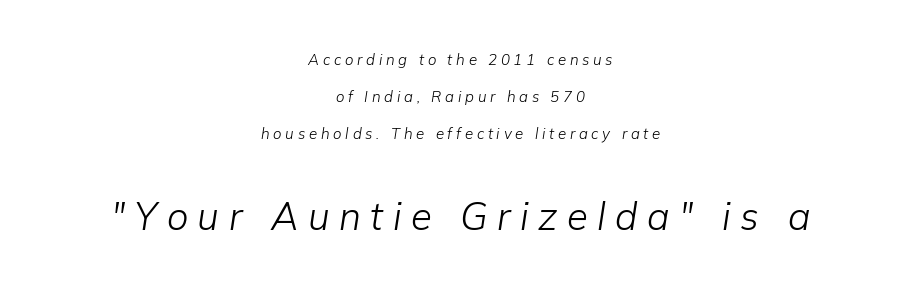
{"italic": "yes", "lean": "right", "slant_degrees": 9, "bold": "no", "weight": "light", "width": "normal", "stroke_contrast": "low", "x_height": "medium", "monospaced": "no", "underline": "no", "align": "center", "line_spacing": "loose", "line_spacing_ratio": 2.48, "letter_spacing": "wide", "letter_spacing_em": 0.25, "larger_block": "second", "size_ratio": 2.53, "glyph_px": 38}
